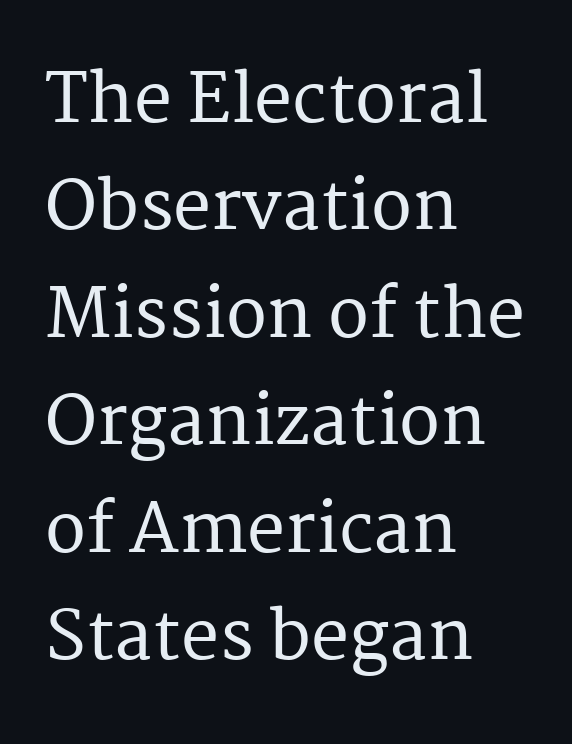
Q: Is the text italic (slanted)? A: No, it is upright.
Q: Is the typeface a serif or a sans-serif typeface? A: Serif.
Q: Is the text underlined? A: No.
Q: How is the paragraph aligned? A: Left-aligned.
Q: Is the spacing between letters normal or unusually wide? A: Normal.
Q: Is the spacing between lines tight, normal or loose? A: Normal.
Q: Width (condensed, normal, or wide)? A: Normal.
Q: Stroke contrast? A: Medium.
Q: x-height? A: Medium.
Q: Monospaced? A: No.
